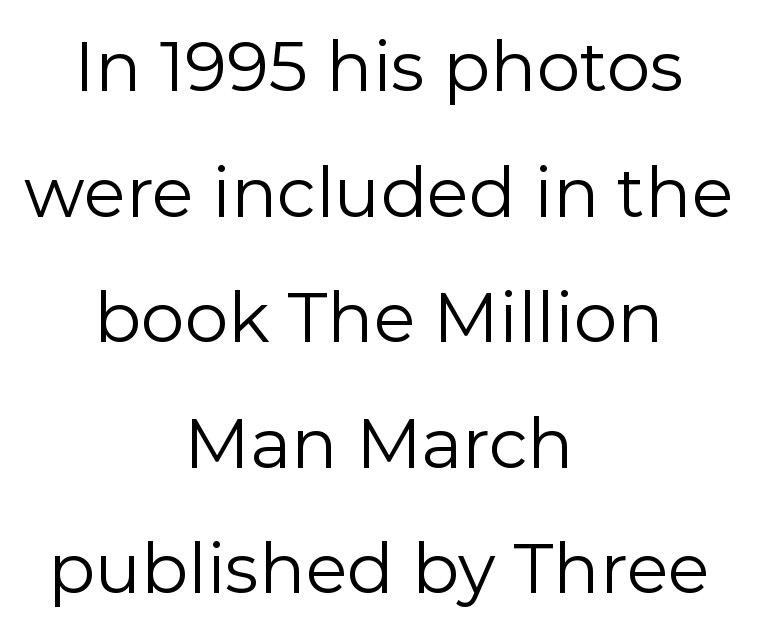
{"serif": "no", "italic": "no", "bold": "no", "weight": "regular", "width": "normal", "stroke_contrast": "low", "x_height": "medium", "monospaced": "no", "underline": "no", "align": "center", "line_spacing_ratio": 1.82, "letter_spacing": "normal", "letter_spacing_em": 0.0, "glyph_px": 69}
